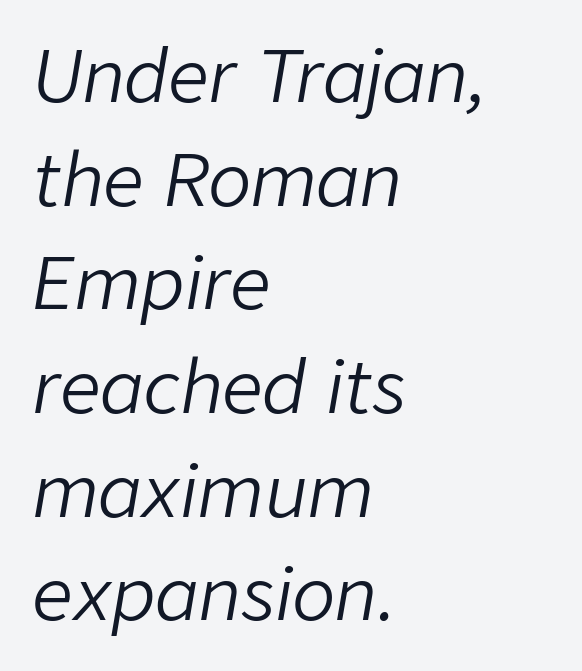
Q: Is the text bold? A: No.
Q: Is the text italic (slanted)? A: Yes, it leans right by about 9 degrees.
Q: Is the text underlined? A: No.
Q: How is the paragraph aligned? A: Left-aligned.
Q: Is the spacing between letters normal or unusually wide? A: Normal.
Q: Is the spacing between lines tight, normal or loose? A: Normal.
Q: Width (condensed, normal, or wide)? A: Normal.
Q: Stroke contrast? A: Low.
Q: x-height? A: Medium.
Q: Monospaced? A: No.
